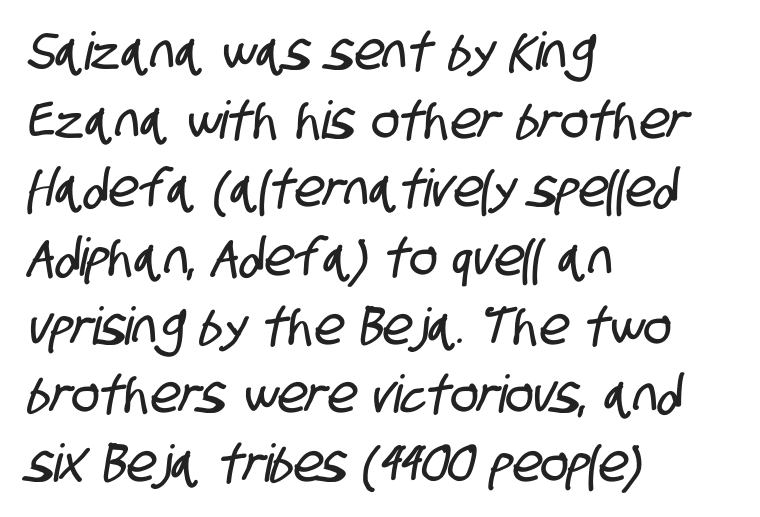
No feet cap the strokes, marking this as sans-serif type. Is this a fixed-width face? No — the glyphs have proportional, varying widths. Decoration check: the copy has no underline. Evenly set lines give the paragraph a standard silhouette.
